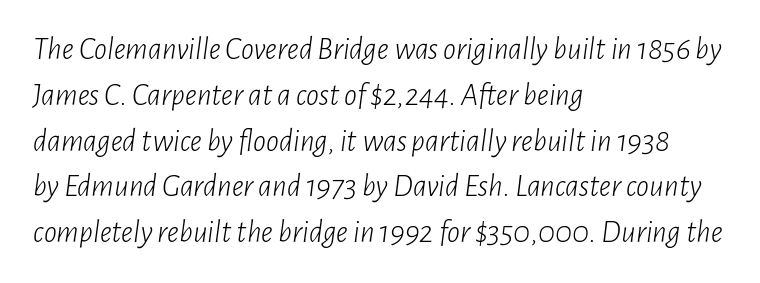
Letters rest on an invisible, unmarked baseline. Is this a heavy cut? Hardly; it is regular or lighter. How are the letters spaced? Ordinarily, with no added tracking. Think of a printed novel: that variable character pitch is what you see here.
